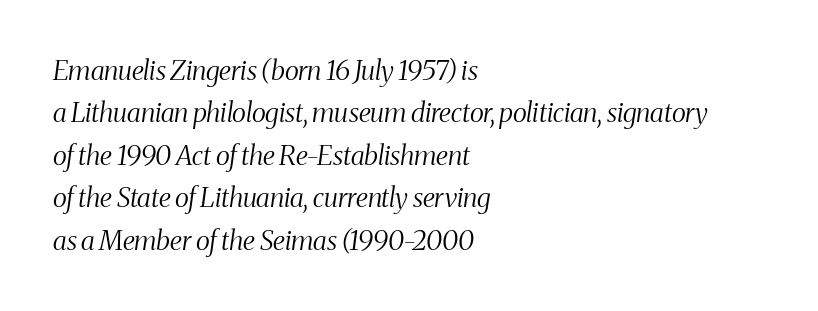
{"italic": "yes", "lean": "right", "slant_degrees": 8, "bold": "no", "underline": "no", "align": "left", "line_spacing": "normal", "line_spacing_ratio": 1.57, "letter_spacing": "normal", "letter_spacing_em": 0.0, "glyph_px": 27}
